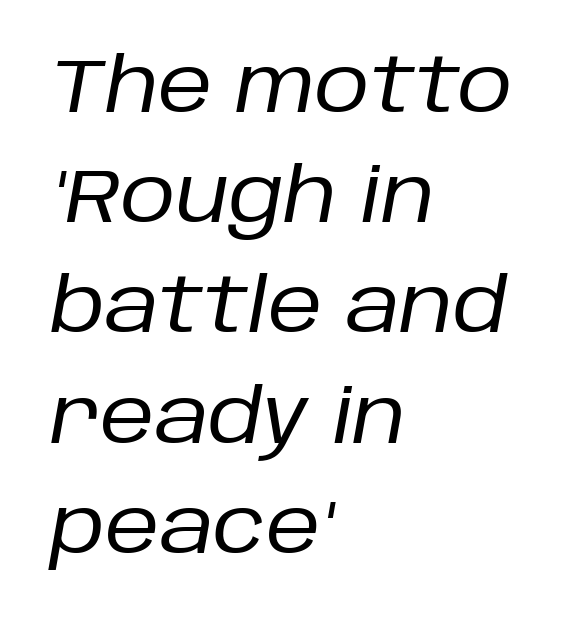
The image shows 76 px regular-weight type, italic (leaning right); set left-aligned, normal line spacing (1.45x), normal letter spacing, not underlined; low stroke contrast and a large x-height.
